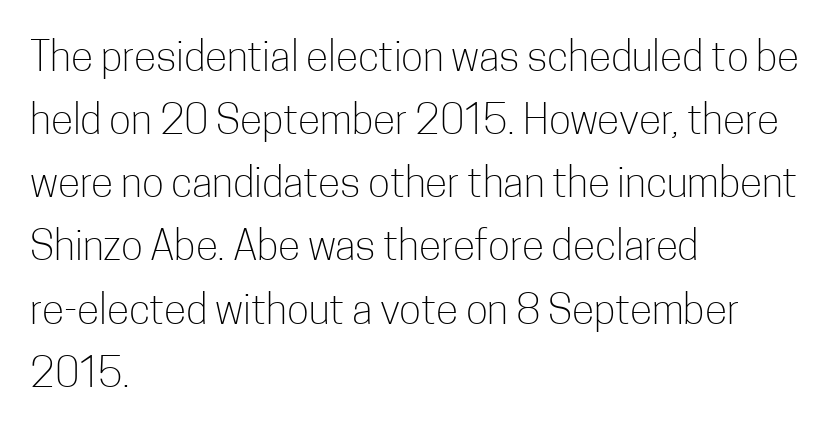
Tracking here is standard; glyphs follow each other at the usual distance. The space directly below the letters is spotless. Style check: upright. The face used here is proportionally spaced, like ordinary book or web type. Alignment: flush left.
